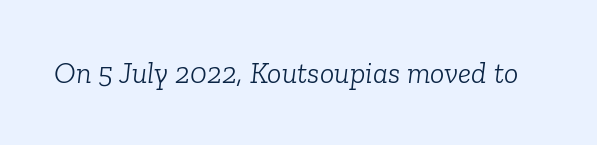
The image shows 30 px light serif type, italic (leaning right); set normal letter spacing, not underlined; low stroke contrast and a medium x-height.
